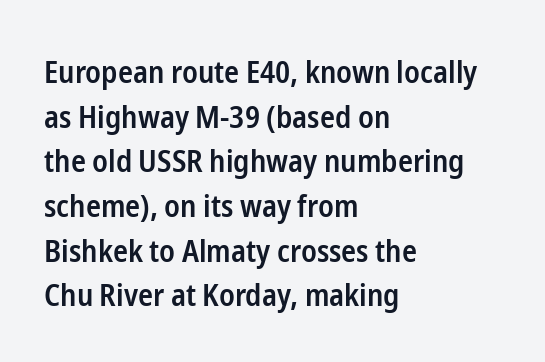
Descenders hang freely into open space. Regarding serifs, this sample does without them. No italicization has been applied; the sample stays upright. Do the characters align in a grid? No, the font is proportional.
